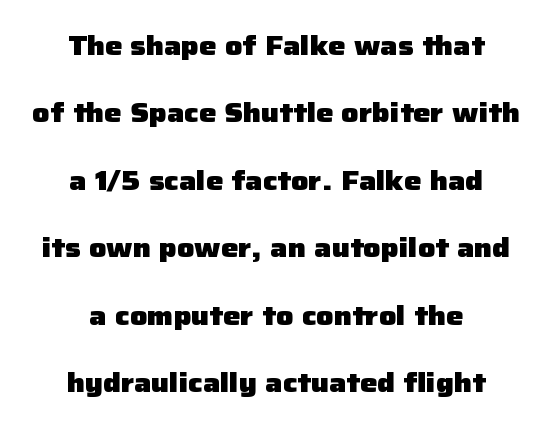
The image shows 27 px bold type, upright; set centered, loose line spacing (2.5x), normal letter spacing, not underlined.
